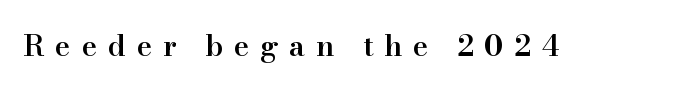
Loose tracking; the words dissolve into strings of separated letters. Bold? Not quite — semibold, heavier than regular but stopping short. No italicization has been applied; the sample stays upright. Note: serifs present on the glyphs. A typesetter would call this proportional, since set widths differ per character. Quick note: underline off.
